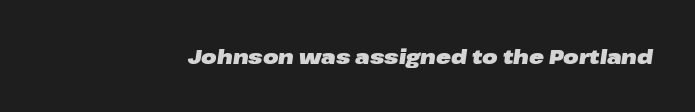
The image shows 20 px bold type, italic (leaning right); set normal letter spacing, not underlined.
